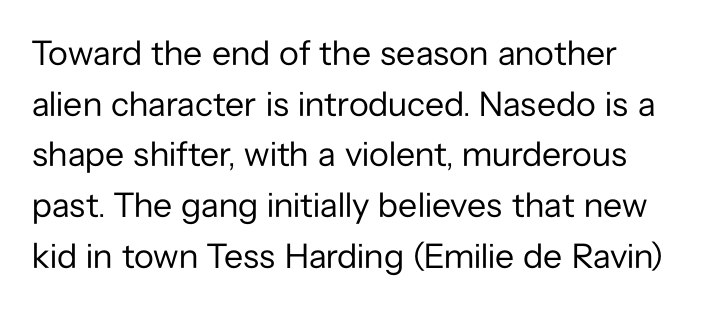
{"serif": "no", "italic": "no", "bold": "no", "weight": "regular", "width": "normal", "stroke_contrast": "low", "x_height": "medium", "monospaced": "no", "underline": "no", "align": "left", "line_spacing": "normal", "line_spacing_ratio": 1.45, "letter_spacing": "normal", "letter_spacing_em": 0.0, "glyph_px": 35}
